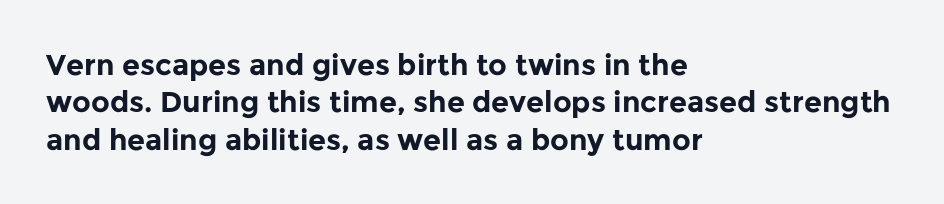
Q: Is the text bold? A: Yes.
Q: Is the text italic (slanted)? A: No, it is upright.
Q: Is the typeface a serif or a sans-serif typeface? A: Sans-serif.
Q: Is the text underlined? A: No.
Q: How is the paragraph aligned? A: Left-aligned.
Q: Is the spacing between letters normal or unusually wide? A: Normal.
Q: Is the spacing between lines tight, normal or loose? A: Normal.
Q: Width (condensed, normal, or wide)? A: Normal.
Q: Stroke contrast? A: Low.
Q: x-height? A: Medium.
Q: Monospaced? A: No.
